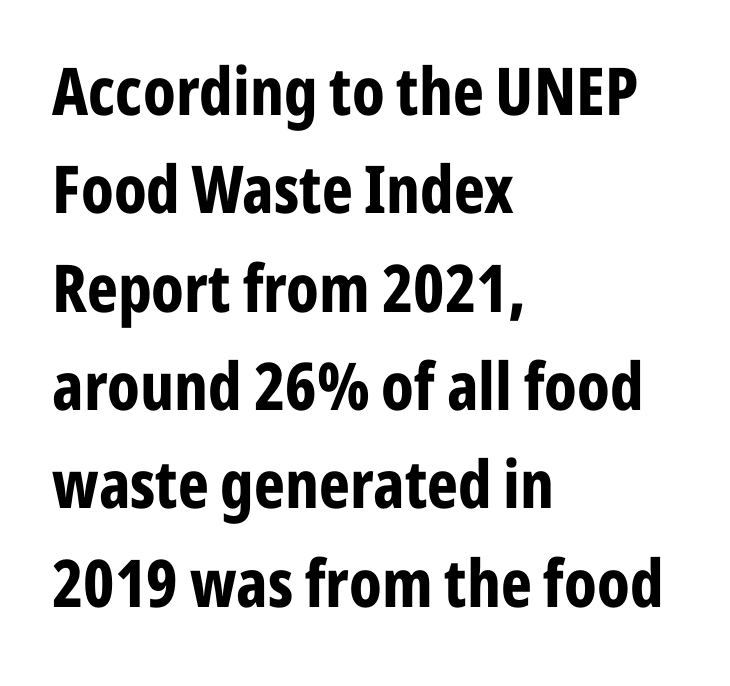
The rendering uses natural spacing where letterforms have individual widths. If you measured baseline to baseline, you'd find a middling distance. Summary of weight: heavy, a full bold. Bare-footed words on every line. Does the lettering tilt? It doesn't — this is upright.
